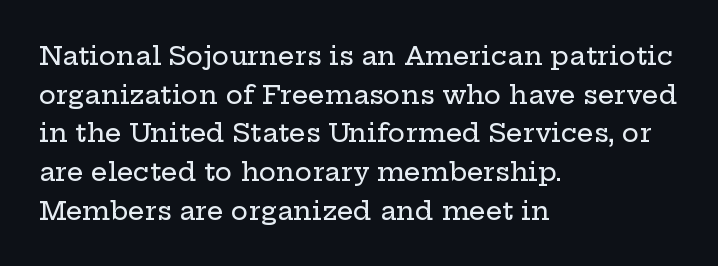
If you measured baseline to baseline, you'd find a middling distance. The line texture is even and compact thanks to regular tracking. Descender tails drop into unmarked territory. Posture: upright roman. Horizontally, the lines are justified to the leading edge only.
